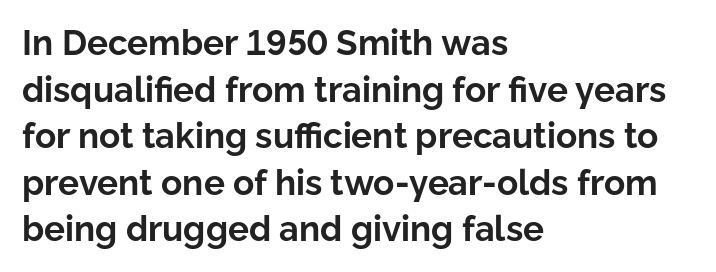
{"serif": "no", "italic": "no", "bold": "yes", "weight": "bold", "width": "normal", "stroke_contrast": "low", "x_height": "medium", "monospaced": "no", "underline": "no", "align": "left", "line_spacing": "normal", "line_spacing_ratio": 1.33, "letter_spacing": "normal", "letter_spacing_em": 0.0, "glyph_px": 35}
